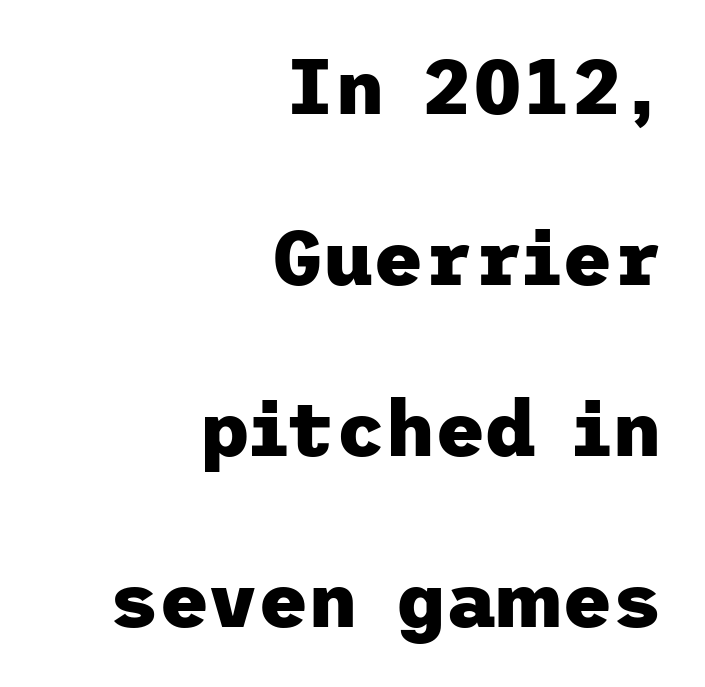
You could call the tracking neutral — neither tight nor loose. Horizontal bands of white between lines are thick stripes. Is the block centered? No — it sits flush against the right margin. The strip under each line holds only bare page. Each glyph is drawn with heavy, bold strokes. The text was rendered using a sans face with plain stroke endings.
